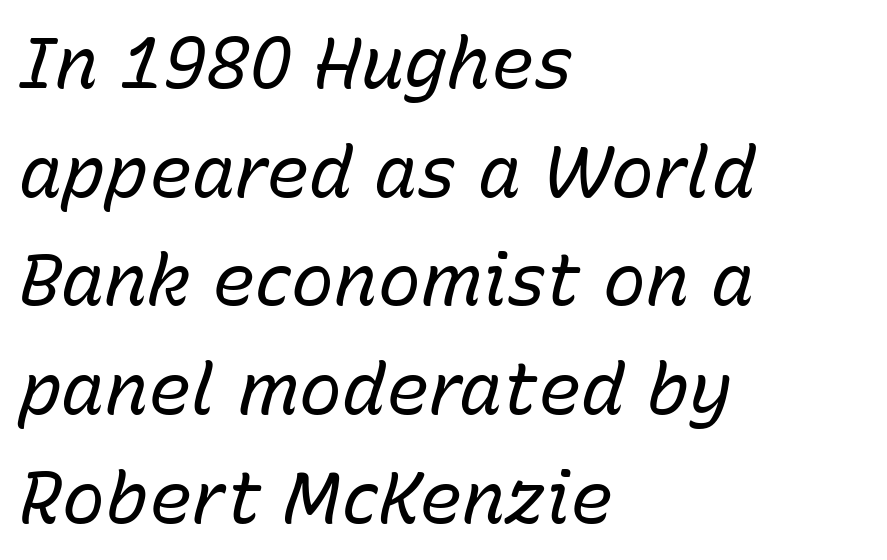
The image shows 72 px regular-weight type, italic (leaning right); set left-aligned, normal line spacing (1.51x), normal letter spacing, not underlined; low stroke contrast and a medium x-height.
